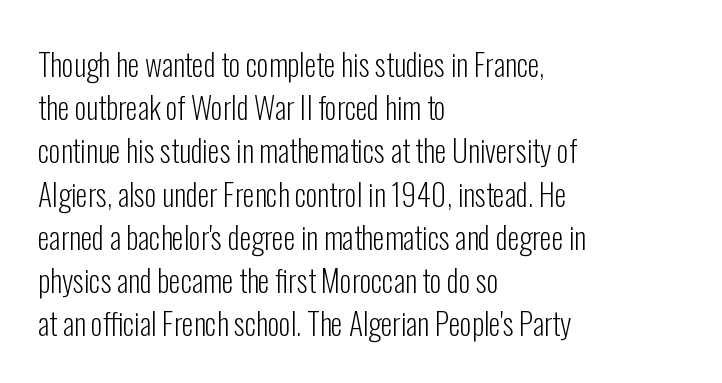
Upright lettering throughout. The space beneath each line is pristine and unruled. Honestly, the letter spacing is just normal — you wouldn't notice it. The designer went with a sans here, leaving each stem footless. Vertical stems look standard width or narrower in stroke.
